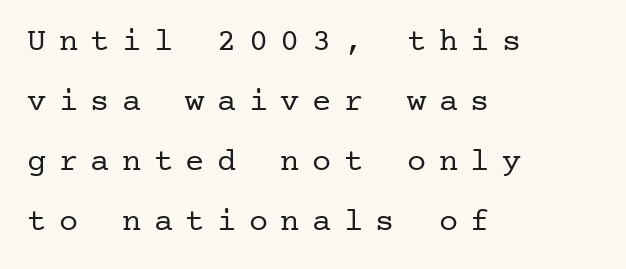
{"serif": "yes", "italic": "no", "bold": "no", "weight": "regular", "width": "normal", "stroke_contrast": "low", "x_height": "medium", "underline": "no", "align": "left", "line_spacing_ratio": 1.88, "letter_spacing": "wide", "letter_spacing_em": 0.39, "glyph_px": 32}
